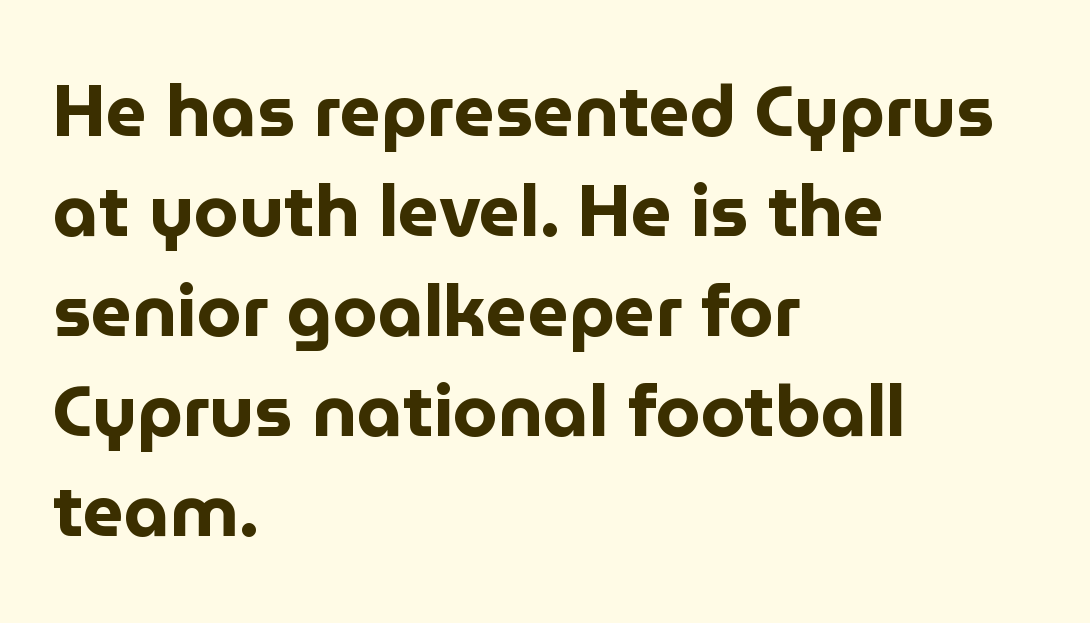
{"serif": "no", "italic": "no", "bold": "yes", "weight": "bold", "width": "normal", "stroke_contrast": "low", "x_height": "medium", "monospaced": "no", "underline": "no", "align": "left", "line_spacing": "normal", "line_spacing_ratio": 1.39, "letter_spacing": "normal", "letter_spacing_em": 0.0, "glyph_px": 72}
